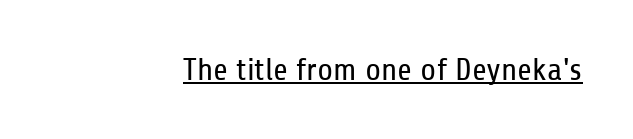
{"serif": "no", "italic": "no", "bold": "no", "weight": "regular", "width": "condensed", "stroke_contrast": "low", "x_height": "medium", "monospaced": "no", "underline": "yes", "letter_spacing": "normal", "letter_spacing_em": 0.0, "glyph_px": 32}
